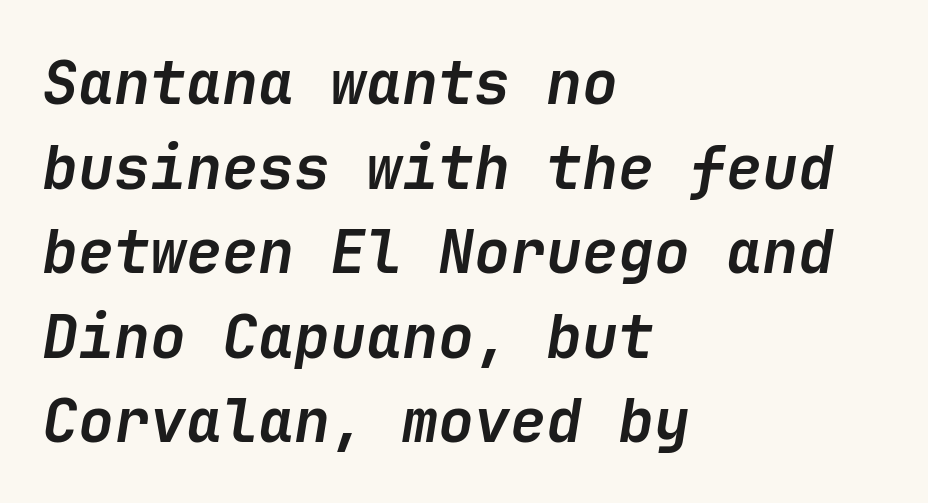
{"italic": "yes", "lean": "right", "slant_degrees": 9, "bold": "yes", "weight": "semibold", "width": "normal", "stroke_contrast": "low", "x_height": "medium", "underline": "no", "align": "left", "line_spacing": "normal", "line_spacing_ratio": 1.41, "letter_spacing": "normal", "letter_spacing_em": 0.0, "glyph_px": 60}
